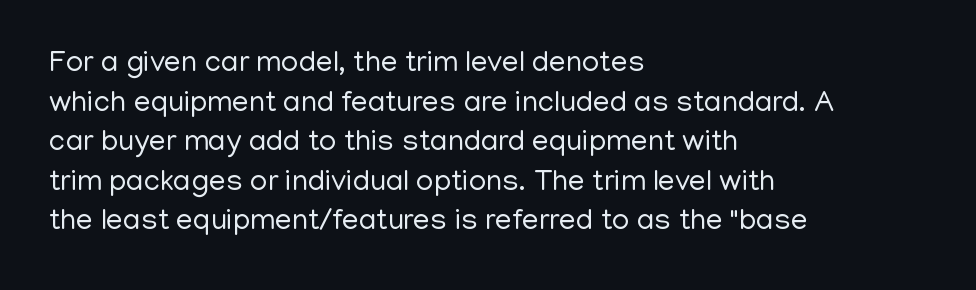
Each letter keeps its own natural width here, so spacing adapts to shape. Line beginnings align vertically; line endings do not. The characters display no serif detailing; their extremities are plain. The designer left line spacing at the default. Honestly, there is no underline to notice here at all.
